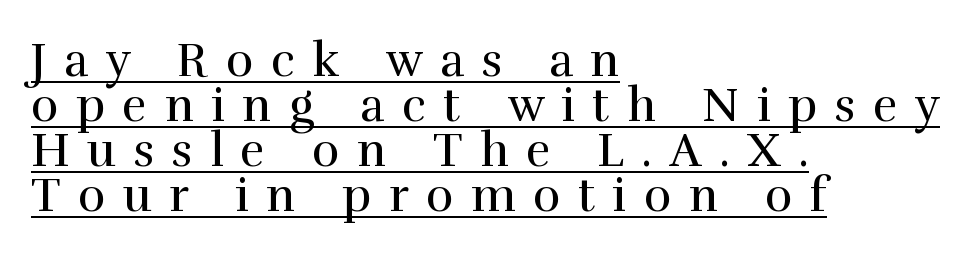
Q: Is the text bold? A: No.
Q: Is the text italic (slanted)? A: No, it is upright.
Q: Is the typeface a serif or a sans-serif typeface? A: Serif.
Q: Is the text underlined? A: Yes.
Q: How is the paragraph aligned? A: Left-aligned.
Q: Is the spacing between letters normal or unusually wide? A: Unusually wide.
Q: Is the spacing between lines tight, normal or loose? A: Tight.
Q: Width (condensed, normal, or wide)? A: Normal.
Q: x-height? A: Medium.
Q: Monospaced? A: No.
